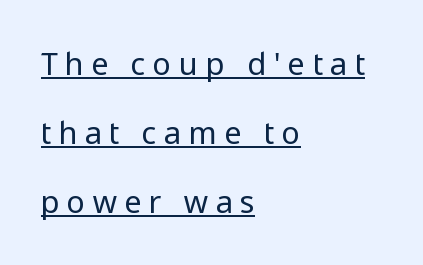
Q: Is the text bold? A: No.
Q: Is the text italic (slanted)? A: No, it is upright.
Q: Is the typeface a serif or a sans-serif typeface? A: Sans-serif.
Q: Is the text underlined? A: Yes.
Q: How is the paragraph aligned? A: Left-aligned.
Q: Is the spacing between letters normal or unusually wide? A: Unusually wide.
Q: Is the spacing between lines tight, normal or loose? A: Loose.
Q: Width (condensed, normal, or wide)? A: Normal.
Q: Stroke contrast? A: Low.
Q: x-height? A: Medium.
Q: Monospaced? A: No.
